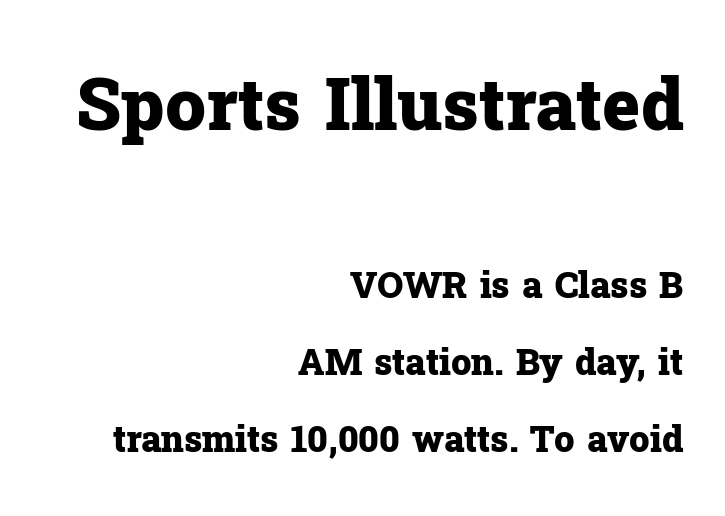
Q: Is the text bold? A: Yes.
Q: Is the text italic (slanted)? A: No, it is upright.
Q: Is the typeface a serif or a sans-serif typeface? A: Serif.
Q: Is the text underlined? A: No.
Q: How is the paragraph aligned? A: Right-aligned.
Q: Is the spacing between letters normal or unusually wide? A: Normal.
Q: Is the spacing between lines tight, normal or loose? A: Loose.
Q: Which block of text is set in a larger size, the first (top) or the second (bottom)? A: The first (top) one.
Q: Width (condensed, normal, or wide)? A: Normal.
Q: Stroke contrast? A: Low.
Q: x-height? A: Medium.
Q: Monospaced? A: No.
